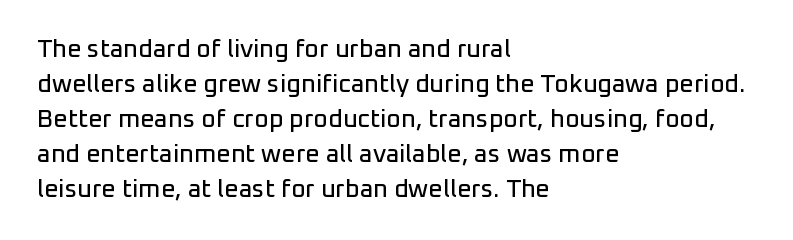
{"italic": "no", "underline": "no", "align": "left", "line_spacing": "normal", "line_spacing_ratio": 1.4, "letter_spacing": "normal", "letter_spacing_em": 0.0, "glyph_px": 25}
